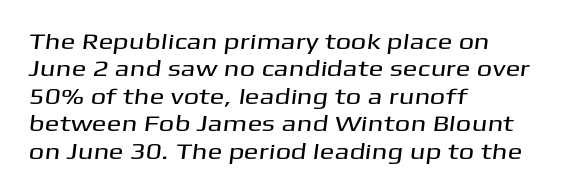
The image shows 22 px text type; set left-aligned, normal line spacing (1.25x), normal letter spacing, not underlined.
